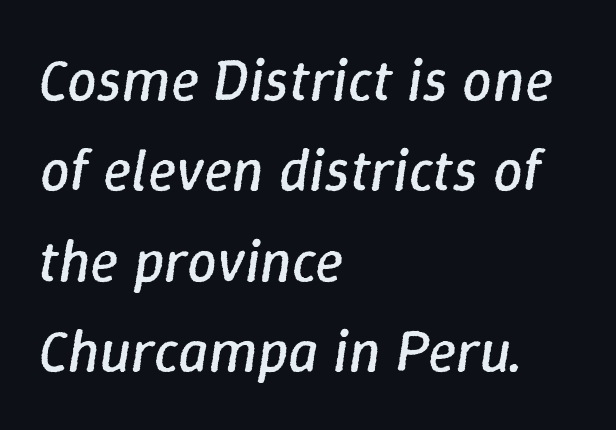
Q: Is the text bold? A: No.
Q: Is the text italic (slanted)? A: Yes, it leans right by about 9 degrees.
Q: Is the text underlined? A: No.
Q: How is the paragraph aligned? A: Left-aligned.
Q: Is the spacing between letters normal or unusually wide? A: Normal.
Q: Is the spacing between lines tight, normal or loose? A: Normal.
Q: Width (condensed, normal, or wide)? A: Normal.
Q: Stroke contrast? A: Low.
Q: x-height? A: Medium.
Q: Monospaced? A: No.
